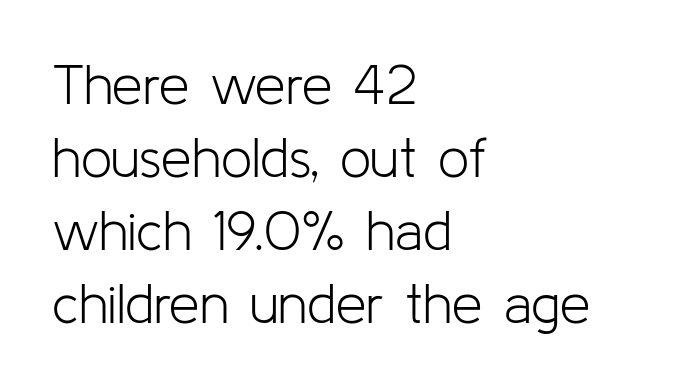
{"serif": "no", "italic": "no", "bold": "no", "weight": "light", "width": "normal", "stroke_contrast": "low", "x_height": "medium", "monospaced": "no", "underline": "no", "align": "left", "line_spacing": "normal", "line_spacing_ratio": 1.33, "letter_spacing": "normal", "letter_spacing_em": 0.0, "glyph_px": 55}
